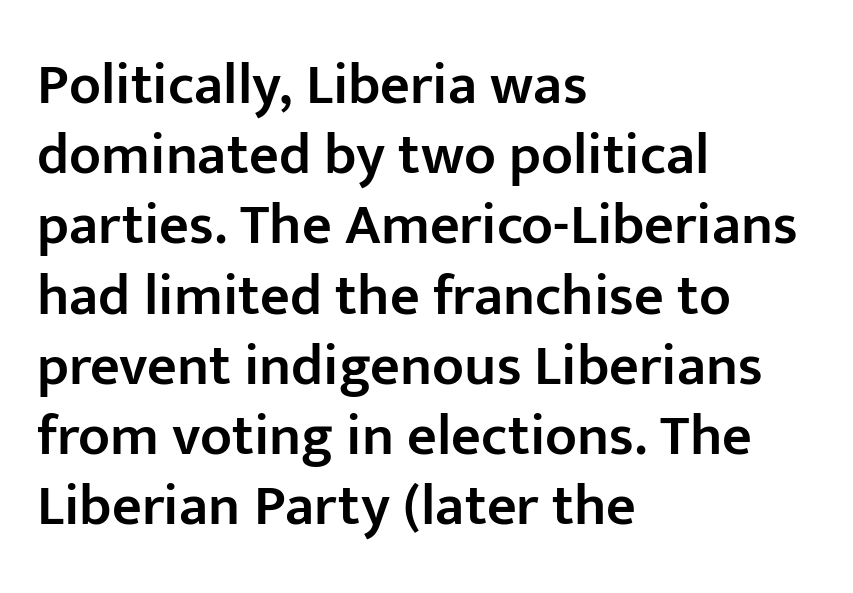
The image shows 58 px semibold sans-serif type, upright; set left-aligned, line spacing 1.21x, normal letter spacing, not underlined; low stroke contrast and a medium x-height.
